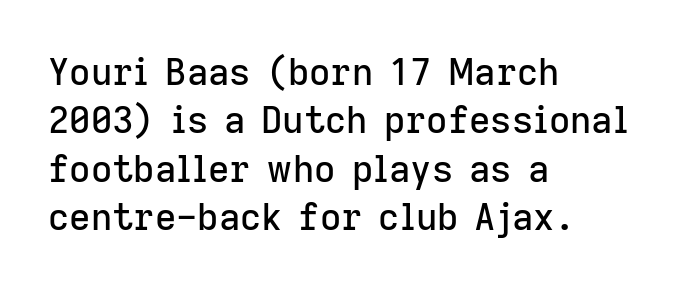
Q: Is the text italic (slanted)? A: No, it is upright.
Q: Is the typeface a serif or a sans-serif typeface? A: Sans-serif.
Q: Is the text underlined? A: No.
Q: How is the paragraph aligned? A: Left-aligned.
Q: Is the spacing between letters normal or unusually wide? A: Normal.
Q: Is the spacing between lines tight, normal or loose? A: Normal.
Q: Width (condensed, normal, or wide)? A: Normal.
Q: Stroke contrast? A: Low.
Q: x-height? A: Medium.
Q: Monospaced? A: No.
